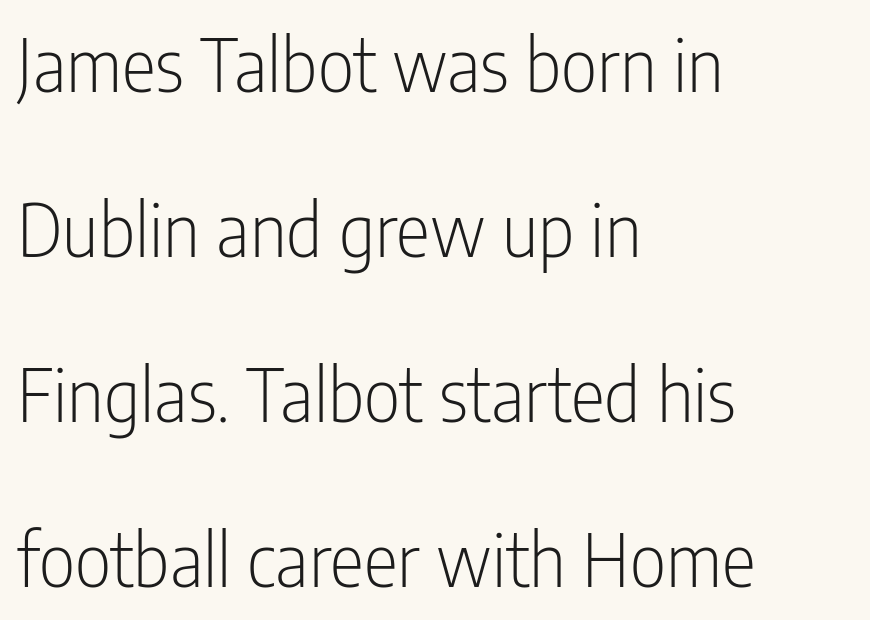
The rag falls on the right side of this text block. Each row of text sits above clean, open space. The passage shown stacks its lines with a broad gap. Stems here are at most as thick as an everyday book face. Standard letterfit; no display-style spreading of the glyphs.
